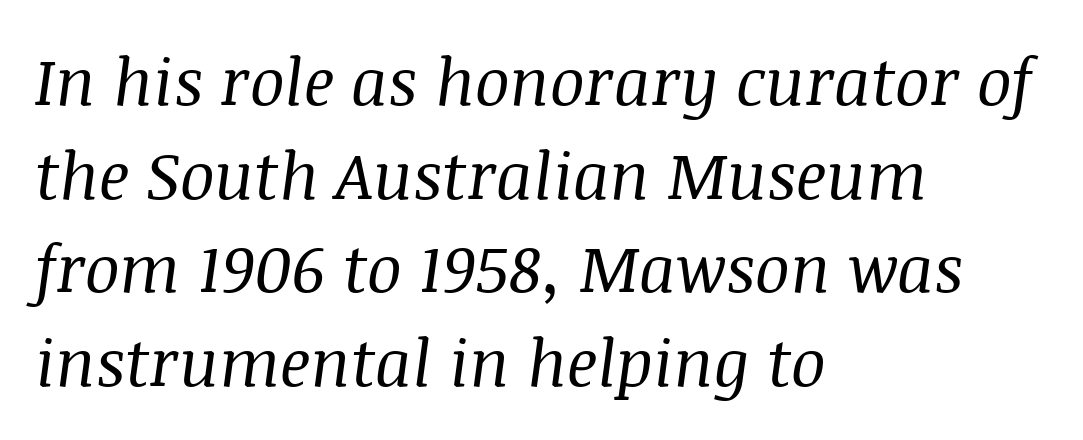
{"serif": "yes", "italic": "yes", "lean": "right", "slant_degrees": 8, "bold": "no", "weight": "regular", "width": "normal", "stroke_contrast": "medium", "x_height": "large", "monospaced": "no", "underline": "no", "align": "left", "line_spacing": "normal", "line_spacing_ratio": 1.44, "letter_spacing": "normal", "letter_spacing_em": 0.0, "glyph_px": 65}
